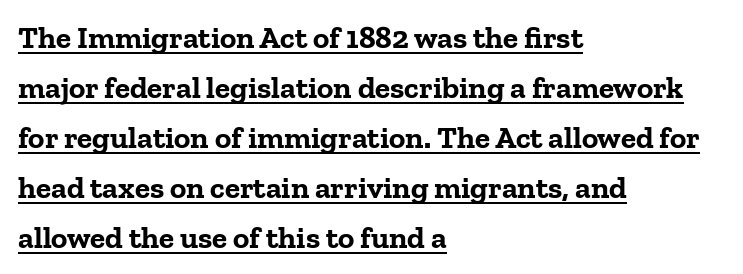
{"serif": "yes", "italic": "no", "bold": "yes", "weight": "bold", "width": "normal", "stroke_contrast": "low", "x_height": "medium", "monospaced": "no", "underline": "yes", "align": "left", "line_spacing": "normal", "line_spacing_ratio": 1.61, "letter_spacing": "normal", "letter_spacing_em": 0.0, "glyph_px": 31}
